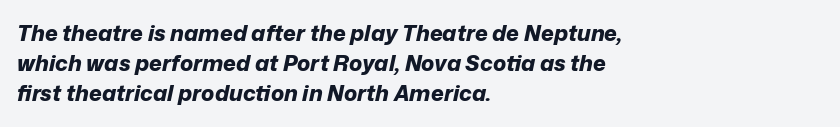
Nobody touched the tracking dial on this one. It's the slanting kind of type. Layout note: lines flush left. What's the leading like? Ordinary, nothing unusual. Words float on clear page, feet unadorned. Typesetter's note: full bold, strokes at maximum text heaviness.
